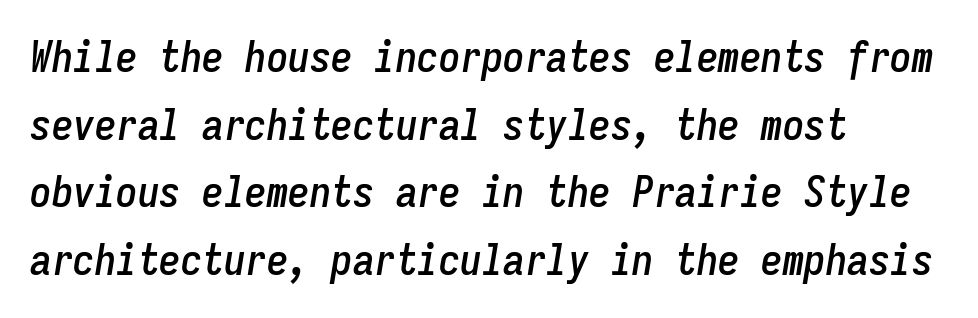
{"italic": "yes", "lean": "right", "slant_degrees": 9, "width": "condensed", "stroke_contrast": "low", "x_height": "medium", "monospaced": "yes", "underline": "no", "align": "left", "line_spacing": "normal", "line_spacing_ratio": 1.57, "letter_spacing": "normal", "letter_spacing_em": 0.0, "glyph_px": 43}
